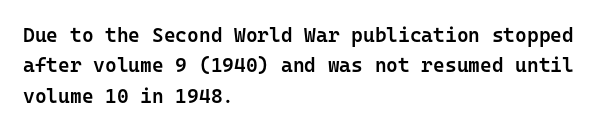
This block has exactly the height ordinary leading produces. Decoration check: the copy has no underline. Firm but not heavy-handed strokes: this text is semibold. Here the glyphs are tracked normally, forming tight word shapes. Style check: upright. Visually the block forms a straight wall on the left and a jagged coastline on the right.
